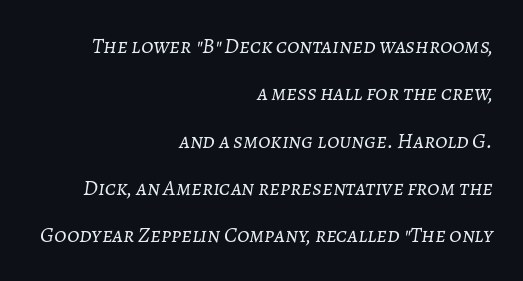
Italic? Definitely — the glyphs are oblique. You could fit nearly another row in the gap between these rows. Stroke thickness stays within the range of a standard reading face or lighter. Right-aligned paragraph, ragged on the left. Has an underline been added? It has not. Each word holds together tightly as a unit, with standard inter-letter gaps.
